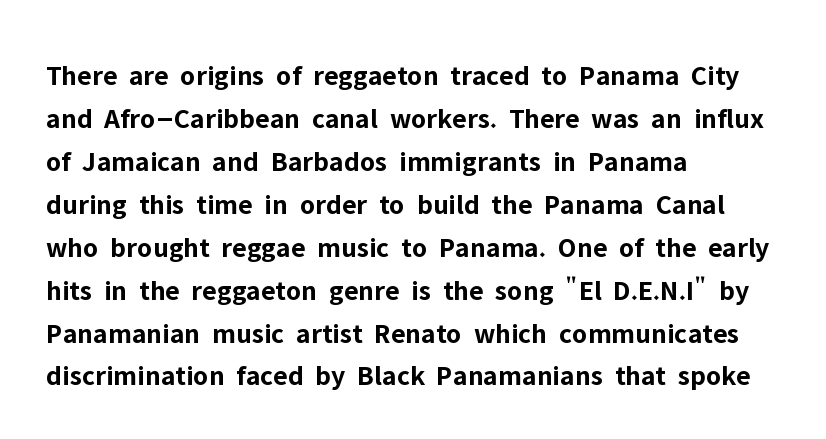
{"serif": "no", "italic": "no", "bold": "yes", "weight": "bold", "width": "normal", "stroke_contrast": "low", "x_height": "medium", "monospaced": "no", "underline": "no", "align": "left", "line_spacing": "normal", "line_spacing_ratio": 1.48, "letter_spacing": "normal", "letter_spacing_em": 0.0, "glyph_px": 29}
